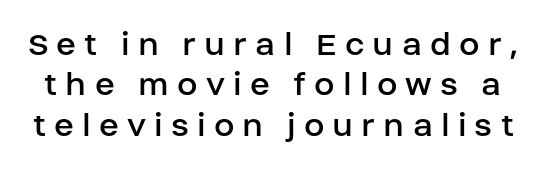
The image shows 37 px regular-weight sans-serif type, upright; set tight line spacing (1.09x), unusually wide letter spacing (+0.22 em), not underlined; low stroke contrast and a large x-height.
